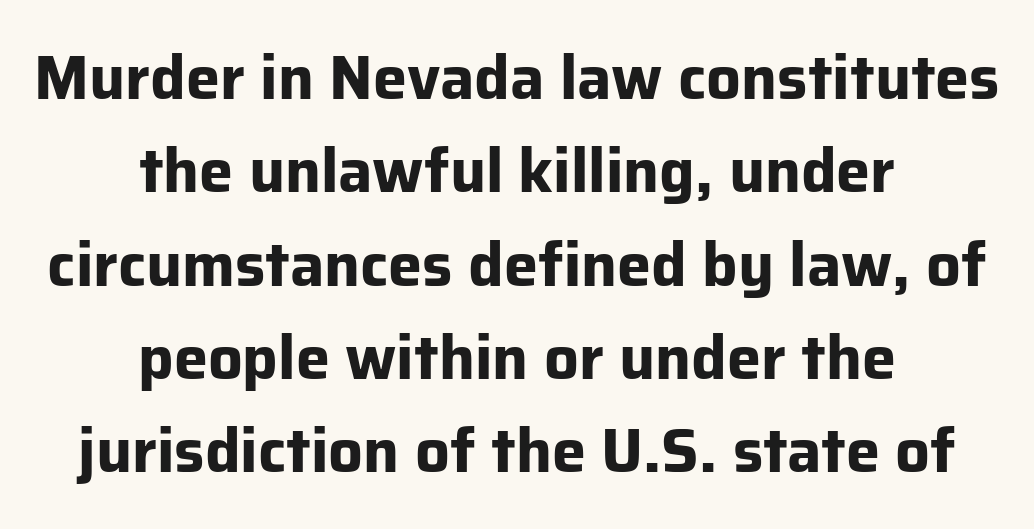
{"serif": "no", "italic": "no", "bold": "yes", "weight": "bold", "width": "normal", "stroke_contrast": "low", "x_height": "medium", "monospaced": "no", "underline": "no", "align": "center", "line_spacing": "normal", "line_spacing_ratio": 1.53, "letter_spacing": "normal", "letter_spacing_em": 0.0, "glyph_px": 61}
